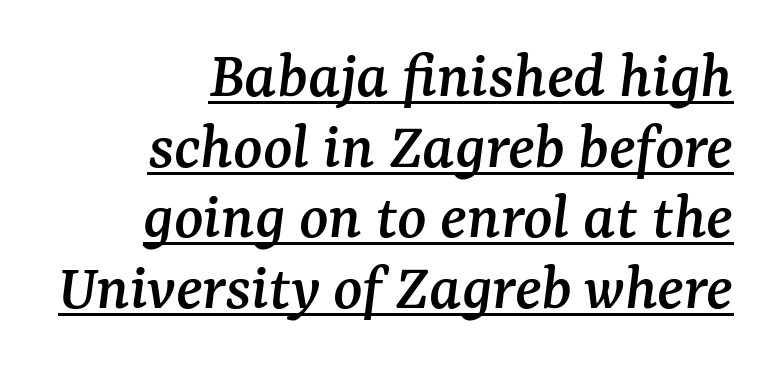
The image shows 68 px serif type, italic (leaning right); set tight line spacing (1.04x), normal letter spacing, underlined; medium stroke contrast and a medium x-height.
